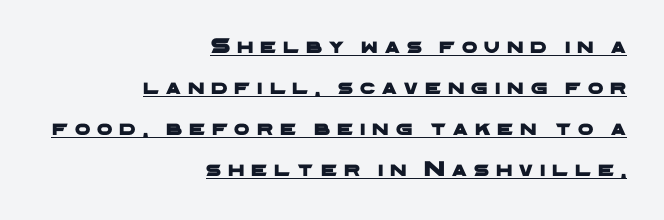
You can see a thin bar hugging the bottom of the glyphs. Observe the wide spacing: letters keep a clear distance from each other. The typesetter chose a ragged-left arrangement here.
